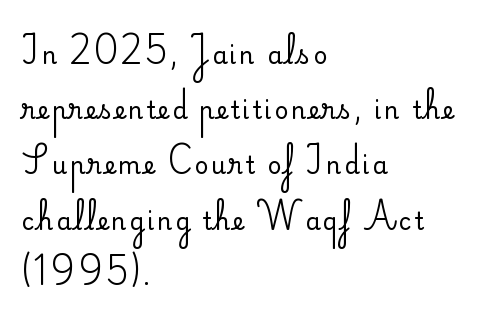
{"italic": "no", "underline": "no", "align": "left", "line_spacing": "loose", "line_spacing_ratio": 2.3, "glyph_px": 24}
